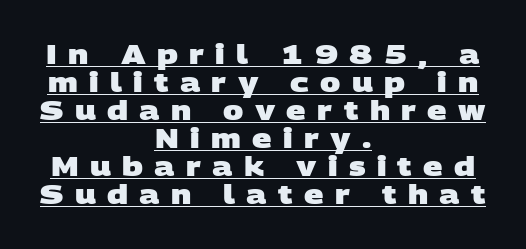
{"bold": "yes", "underline": "yes", "align": "center", "line_spacing": "tight", "line_spacing_ratio": 1.04, "letter_spacing": "wide", "letter_spacing_em": 0.42, "glyph_px": 27}
